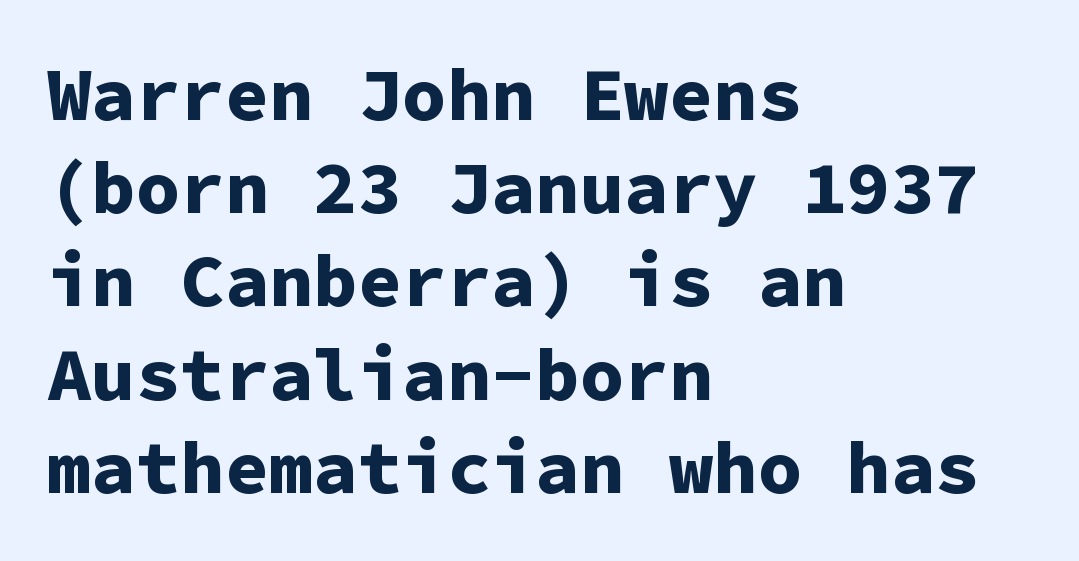
Plenty of ink on the page — the face is bold. Looks like terminal output: every glyph gets an equal slot. These lines were composed using upright roman letters. The rendering uses a moderate line-height, typical for paragraphs. The type family on display is of the sans-serif kind. These lines stack with their left ends in a neat column.
